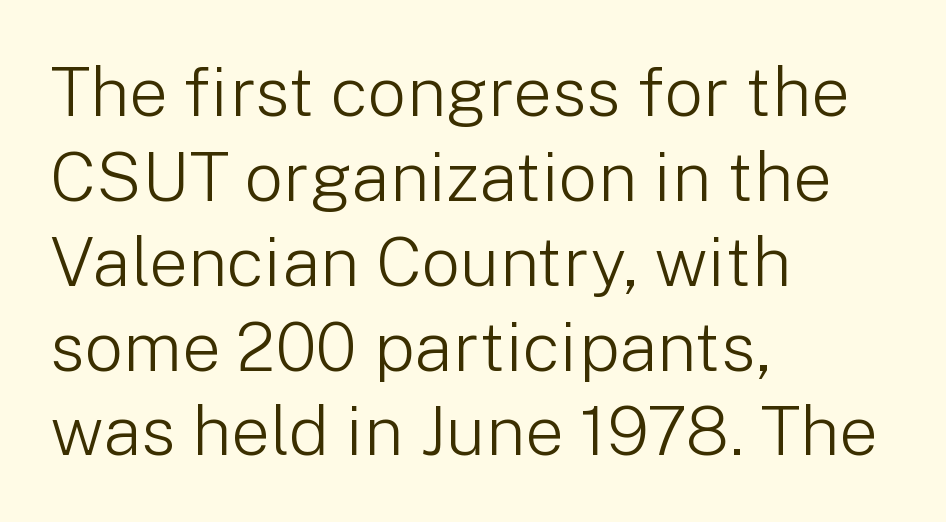
{"serif": "no", "italic": "no", "bold": "no", "weight": "light", "width": "normal", "stroke_contrast": "low", "x_height": "medium", "monospaced": "no", "underline": "no", "align": "left", "line_spacing_ratio": 1.23, "letter_spacing": "normal", "letter_spacing_em": 0.0, "glyph_px": 69}
